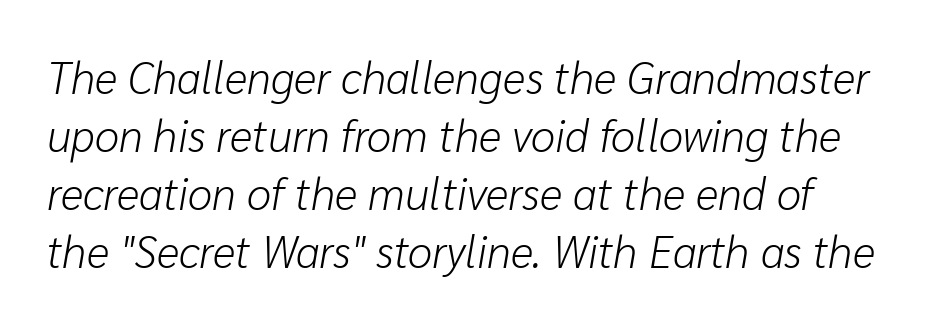
{"italic": "yes", "lean": "right", "slant_degrees": 10, "bold": "no", "weight": "light", "width": "normal", "stroke_contrast": "low", "x_height": "medium", "monospaced": "no", "underline": "no", "align": "left", "line_spacing": "normal", "line_spacing_ratio": 1.32, "letter_spacing": "normal", "letter_spacing_em": 0.0, "glyph_px": 44}
